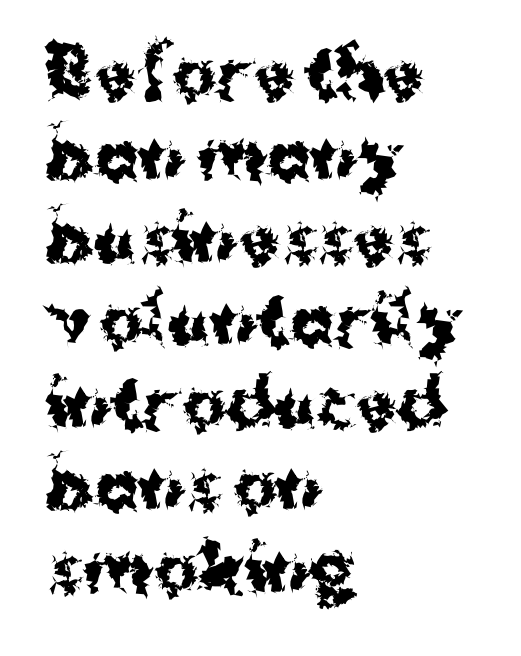
The image shows 66 px bold sans-serif type, upright; set left-aligned, normal line spacing (1.25x), normal letter spacing, not underlined; medium stroke contrast and a medium x-height.
